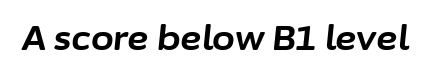
{"italic": "yes", "lean": "right", "slant_degrees": 6, "bold": "yes", "weight": "bold", "width": "normal", "stroke_contrast": "low", "x_height": "medium", "monospaced": "no", "underline": "no", "letter_spacing": "normal", "letter_spacing_em": 0.0, "glyph_px": 33}
